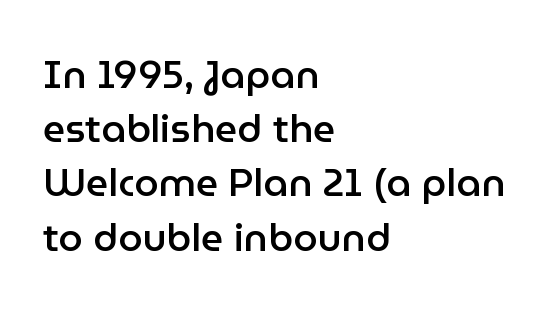
{"serif": "no", "italic": "no", "bold": "semi", "weight": "semibold", "width": "normal", "stroke_contrast": "low", "x_height": "medium", "monospaced": "no", "underline": "no", "align": "left", "line_spacing": "normal", "line_spacing_ratio": 1.39, "letter_spacing": "normal", "letter_spacing_em": 0.0, "glyph_px": 39}
